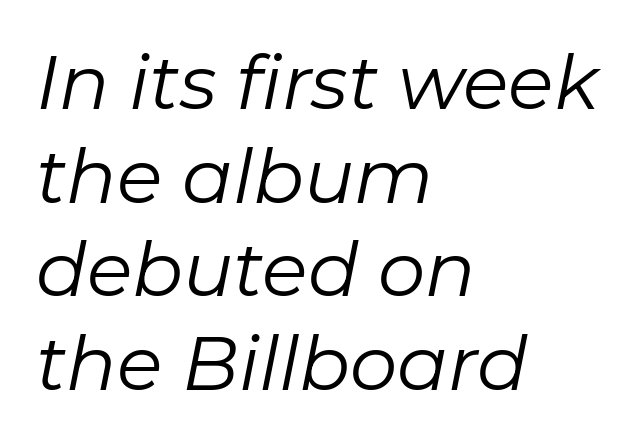
Leftover space on each line is placed entirely after the last word. The font is comparable to plain body text, perhaps lighter. The passage shown is not underscored anywhere. The letters are slanted; this is an italic face. This sample has the flowing, uneven cadence of proportional lettering. No extra tracking has been applied to these lines.
